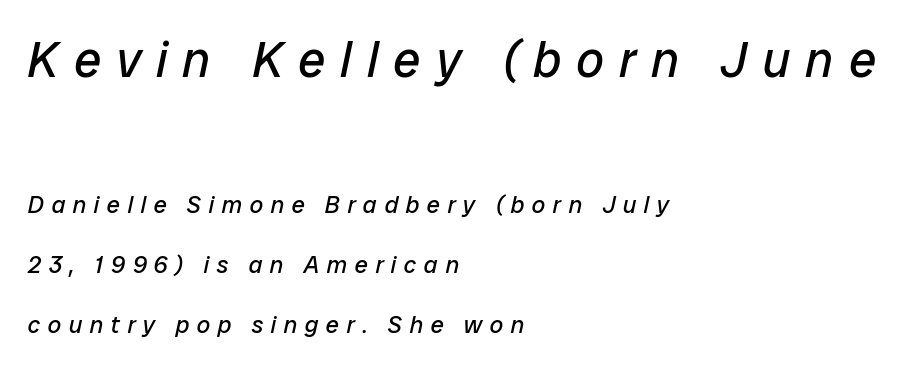
Which of the two is more prominent by size? The first, at the top. Students, note that the glyphs here are deliberately spaced far apart. This rendering uses left alignment, leaving the right contour irregular. Think standard paragraph weight, or any step lighter than that. Has an underline been added? It has not.
